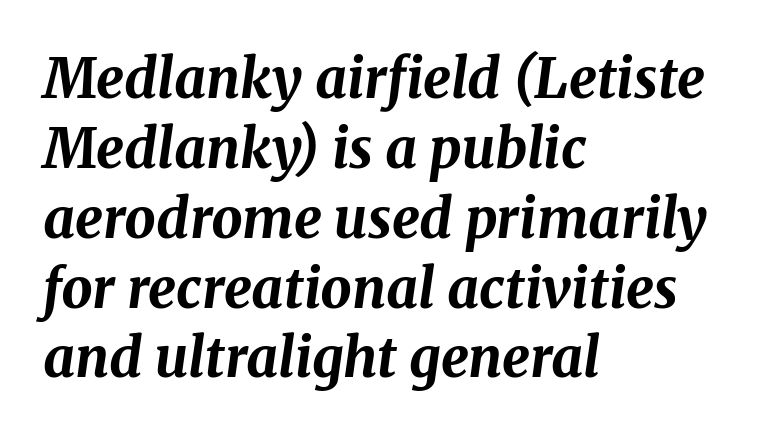
{"italic": "yes", "lean": "right", "slant_degrees": 8, "bold": "yes", "weight": "bold", "width": "normal", "stroke_contrast": "medium", "x_height": "medium", "monospaced": "no", "underline": "no", "align": "left", "line_spacing": "normal", "line_spacing_ratio": 1.27, "letter_spacing": "normal", "letter_spacing_em": 0.0, "glyph_px": 55}
